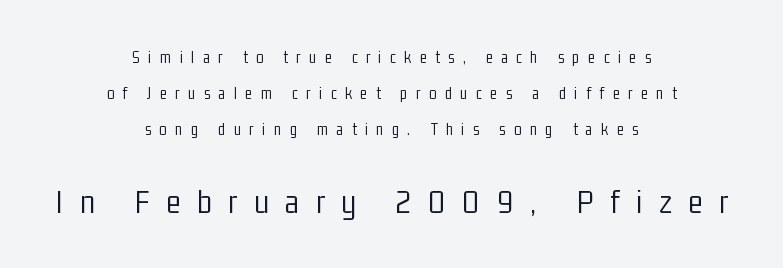
The image shows 34 px light, condensed sans-serif type, upright; set centered, loose line spacing (2.12x), unusually wide letter spacing (+0.49 em), not underlined; the second (bottom) block is 2.0x larger; low stroke contrast and a medium x-height.
